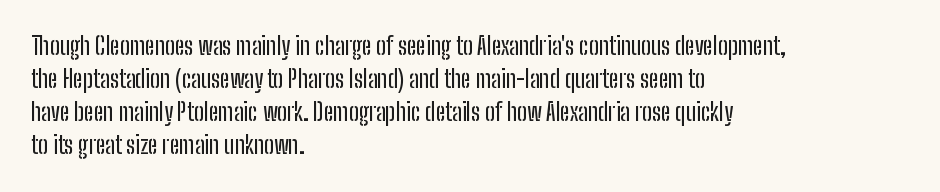
The image shows 24 px text type, upright; set left-aligned, normal line spacing (1.38x), normal letter spacing, not underlined.
